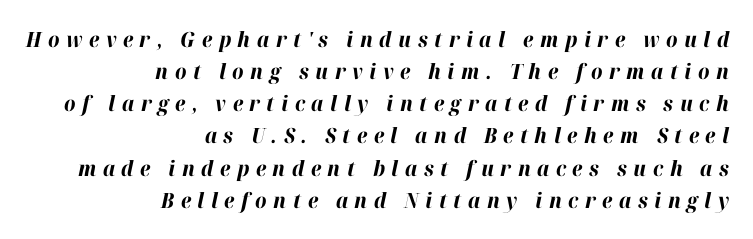
{"italic": "yes", "lean": "right", "slant_degrees": 12, "bold": "yes", "underline": "no", "align": "right", "line_spacing": "normal", "line_spacing_ratio": 1.53, "letter_spacing": "wide", "letter_spacing_em": 0.31, "glyph_px": 21}
